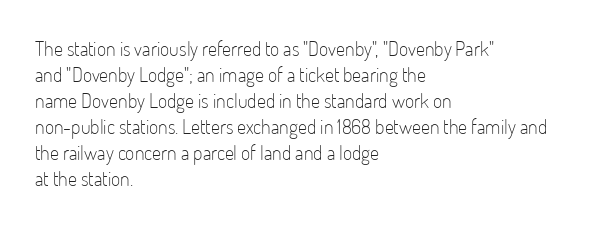
The image shows 20 px text type, upright; set left-aligned, normal line spacing (1.3x), normal letter spacing, not underlined.
